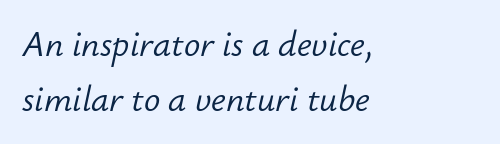
{"italic": "yes", "lean": "right", "slant_degrees": 12, "bold": "no", "weight": "light", "width": "normal", "stroke_contrast": "low", "x_height": "small", "monospaced": "no", "underline": "no", "align": "left", "line_spacing": "normal", "line_spacing_ratio": 1.62, "letter_spacing": "normal", "letter_spacing_em": 0.0, "glyph_px": 34}
